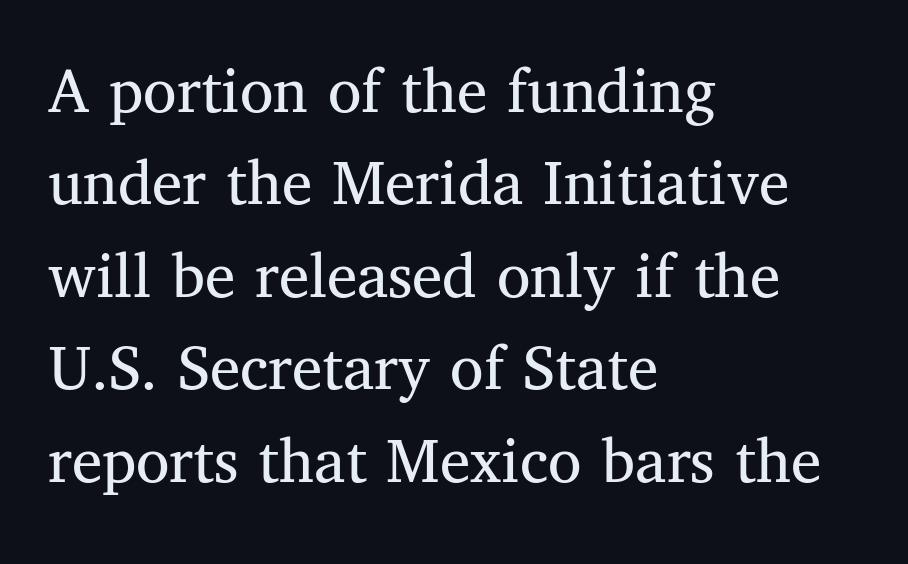
The image shows 68 px regular-weight serif type, upright; set left-aligned, normal line spacing (1.36x), normal letter spacing, not underlined; medium stroke contrast and a medium x-height.
